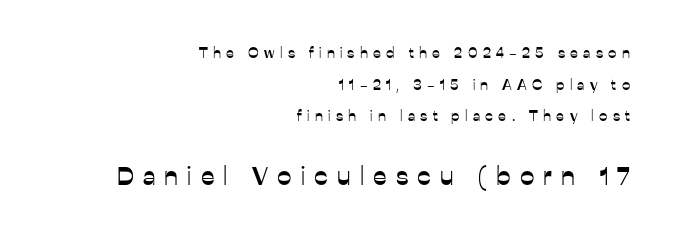
The image shows 26 px text type, upright; set right-aligned, loose line spacing (2.11x), unusually wide letter spacing (+0.35 em), not underlined; the second (bottom) block is 1.73x larger.
